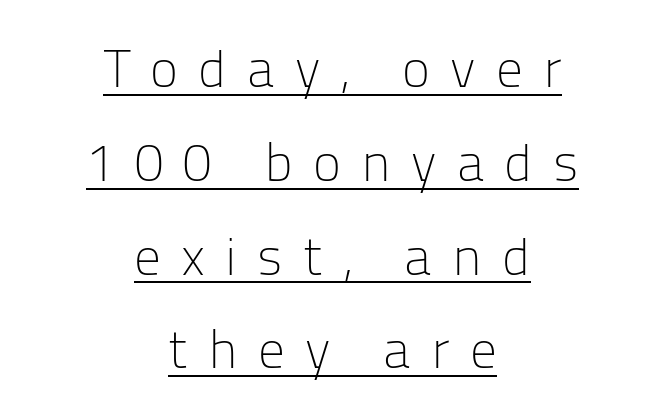
Q: Is the text bold? A: No.
Q: Is the text italic (slanted)? A: No, it is upright.
Q: Is the typeface a serif or a sans-serif typeface? A: Sans-serif.
Q: Is the text underlined? A: Yes.
Q: How is the paragraph aligned? A: Centered.
Q: Is the spacing between letters normal or unusually wide? A: Unusually wide.
Q: Width (condensed, normal, or wide)? A: Normal.
Q: Stroke contrast? A: Low.
Q: x-height? A: Medium.
Q: Monospaced? A: No.
